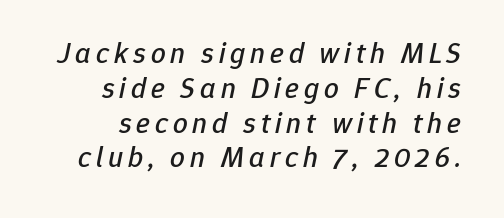
Q: Is the text italic (slanted)? A: Yes, it leans right by about 12 degrees.
Q: Is the text underlined? A: No.
Q: Width (condensed, normal, or wide)? A: Normal.
Q: Stroke contrast? A: Low.
Q: x-height? A: Medium.
Q: Monospaced? A: No.
